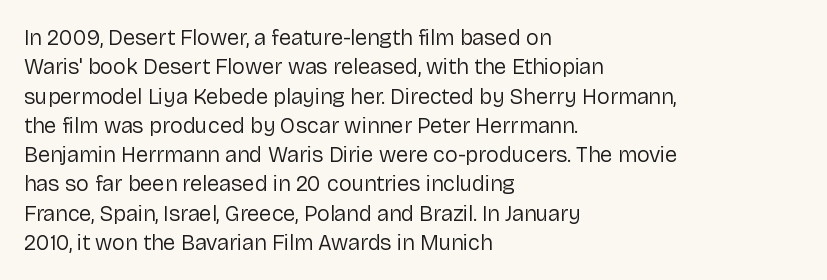
The image shows 22 px text type, upright; set left-aligned, normal line spacing (1.33x), normal letter spacing, not underlined.
